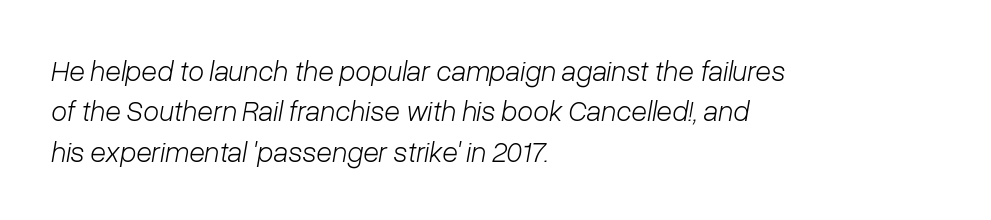
The image shows 29 px light type, italic (leaning right); set left-aligned, normal line spacing (1.39x), normal letter spacing, not underlined; low stroke contrast and a medium x-height.
